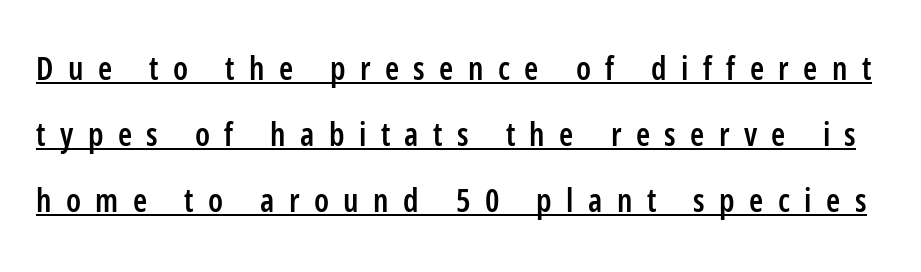
Each glyph is drawn with semibold strokes, heavier than normal yet not fully bold. The characters display no serif detailing; their extremities are plain. A typesetter would call this leading open, well beyond the default. Someone cranked the tracking dial way up on this one.
